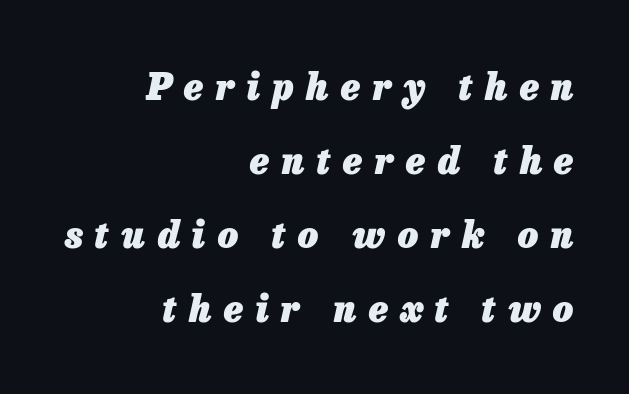
{"italic": "yes", "lean": "right", "slant_degrees": 13, "bold": "yes", "weight": "heavy", "width": "normal", "stroke_contrast": "low", "x_height": "medium", "monospaced": "no", "underline": "no", "align": "right", "line_spacing": "loose", "line_spacing_ratio": 2.06, "letter_spacing": "wide", "letter_spacing_em": 0.34, "glyph_px": 36}
